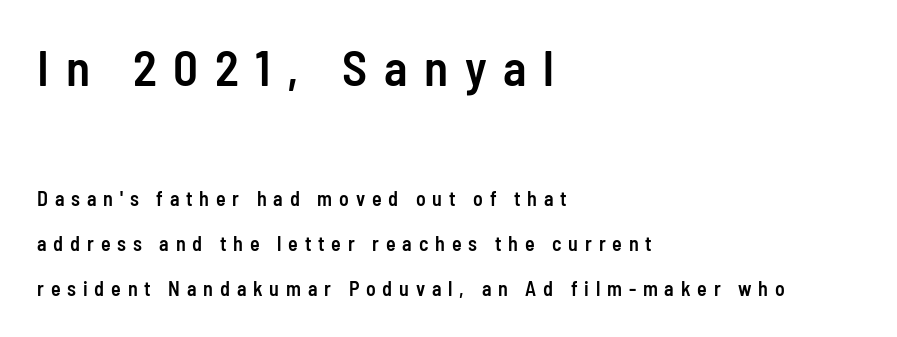
{"serif": "no", "italic": "no", "bold": "semi", "weight": "semibold", "width": "condensed", "stroke_contrast": "low", "x_height": "medium", "monospaced": "no", "underline": "no", "align": "left", "line_spacing": "loose", "line_spacing_ratio": 2.24, "letter_spacing": "wide", "letter_spacing_em": 0.34, "larger_block": "first", "size_ratio": 2.45, "glyph_px": 49}
